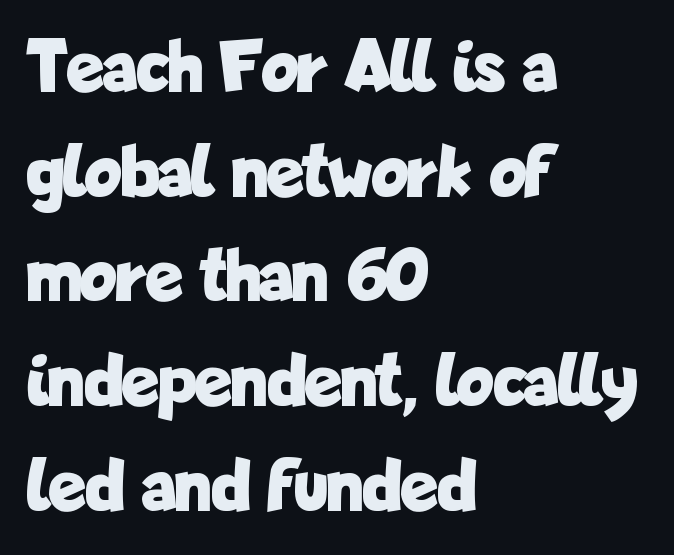
To sum up the face: it is a sans, with no serifs. Notice how the passage keeps a crisp vertical edge on the left only. Character widths vary here, with narrow letters taking less room than wide ones. Default kerning and tracking; the words read as compact shapes. Lines of text with bare space underneath. Does the lettering tilt? It doesn't — this is upright.
